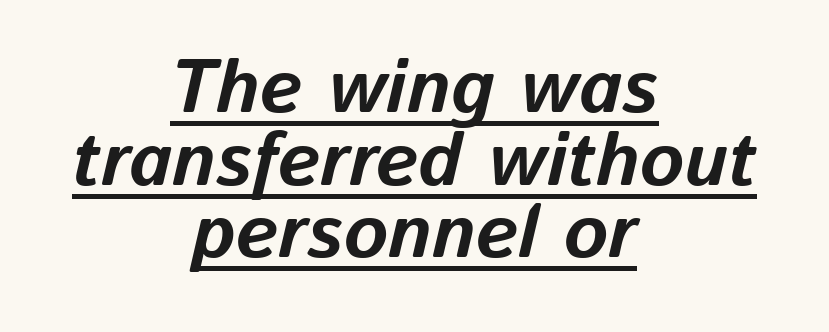
Both edges are ragged and mirror each other, which tells us the setting is centered. What decoration does the sample have? An underline. Tall strokes in this sample are angled rather than plumb. The letters are bold, with thick, heavy strokes.
